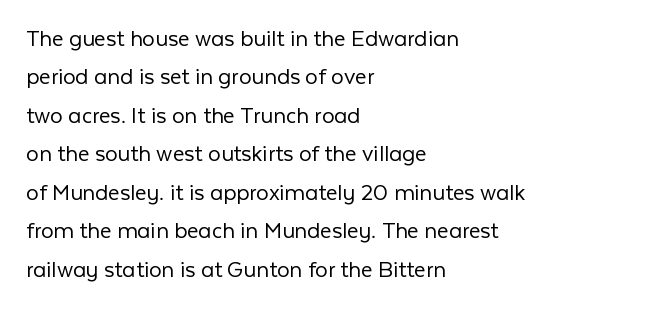
{"italic": "no", "bold": "no", "underline": "no", "align": "left", "line_spacing": "normal", "line_spacing_ratio": 1.54, "letter_spacing": "normal", "letter_spacing_em": 0.0, "glyph_px": 25}
